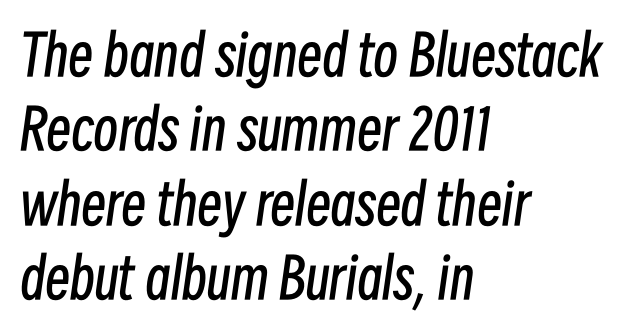
The image shows 56 px regular-weight, condensed type, italic (leaning right); set left-aligned, normal line spacing (1.33x), normal letter spacing, not underlined; low stroke contrast and a medium x-height.
